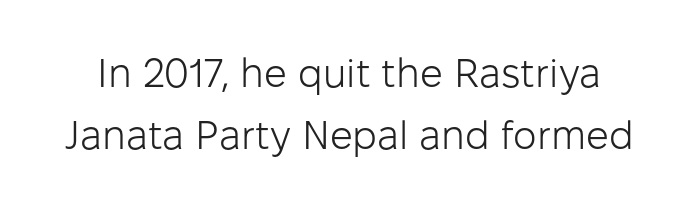
The image shows 40 px light sans-serif type, upright; set normal line spacing (1.54x), normal letter spacing, not underlined; low stroke contrast and a medium x-height.
